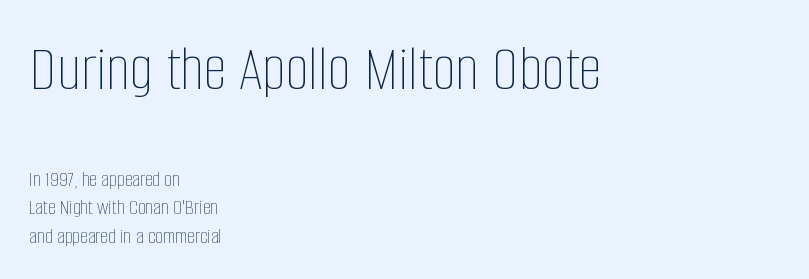
The image shows 66 px thin, condensed type, upright; set left-aligned, normal line spacing (1.28x), normal letter spacing, not underlined; the first (top) block is 3.0x larger; low stroke contrast and a large x-height.
